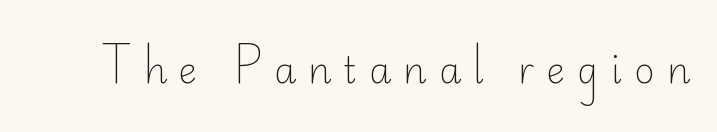
Q: Is the text bold? A: No.
Q: Is the text italic (slanted)? A: No, it is upright.
Q: Is the typeface a serif or a sans-serif typeface? A: Sans-serif.
Q: Is the text underlined? A: No.
Q: Is the spacing between letters normal or unusually wide? A: Unusually wide.
Q: Width (condensed, normal, or wide)? A: Normal.
Q: Stroke contrast? A: Low.
Q: x-height? A: Small.
Q: Monospaced? A: No.
